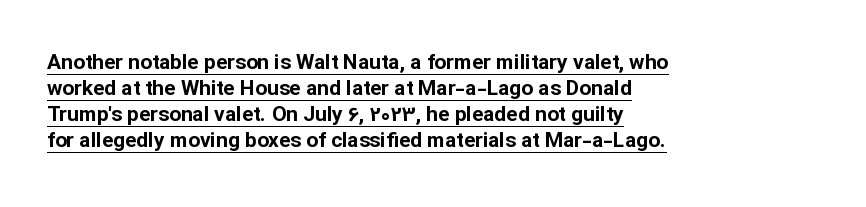
The image shows 21 px bold type, upright; set left-aligned, line spacing 1.24x, normal letter spacing, underlined.
